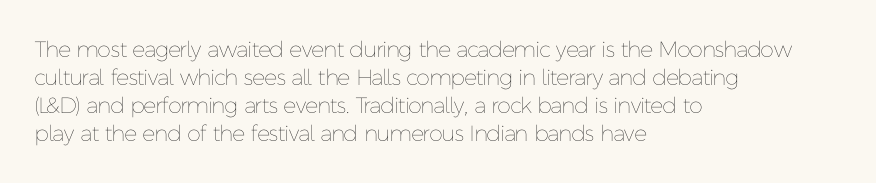
Normally led — the rows are evenly, conventionally spaced. Underlining? Definitely not there. The axis of the letterforms is exactly vertical. The passage is arranged the way most books set body copy — flush left. Default kerning and tracking; the words read as compact shapes.
